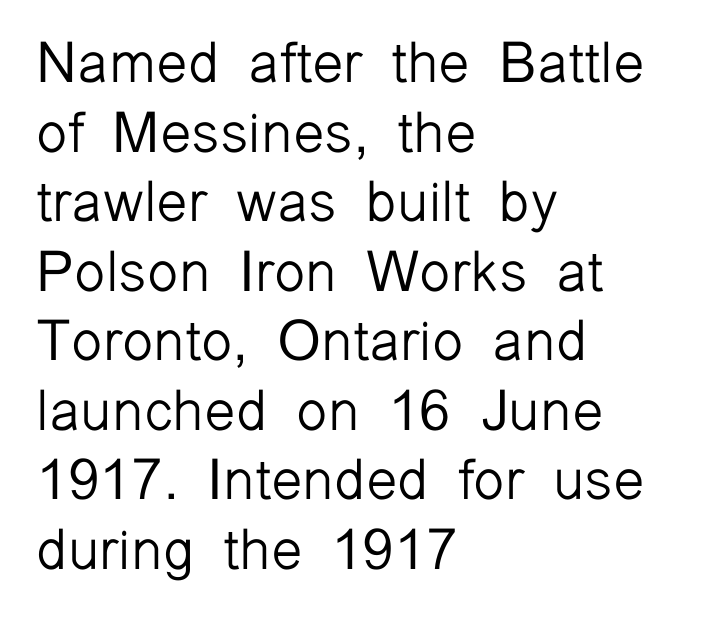
The image shows 57 px light sans-serif type, upright; set left-aligned, line spacing 1.22x, normal letter spacing, not underlined; low stroke contrast and a medium x-height.
